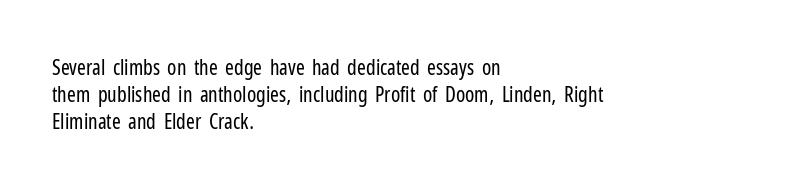
The passage shown is not underscored anywhere. Summary of vertical rhythm: regular, with standard interline spacing. The rag falls on the right side of this text block. Notice how the stems are strictly vertical — no italics here. Vertical stems look standard width or narrower in stroke.
